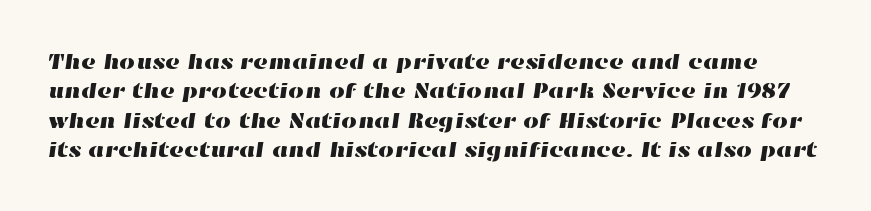
The image shows 22 px text type; set normal line spacing (1.33x), normal letter spacing, not underlined.
